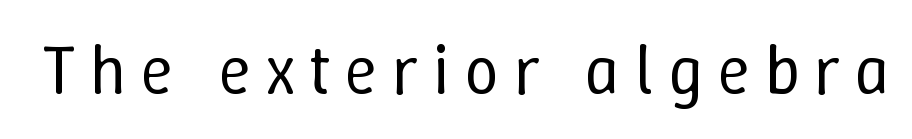
The image shows 70 px regular-weight type, upright; set not underlined; low stroke contrast and a medium x-height.
